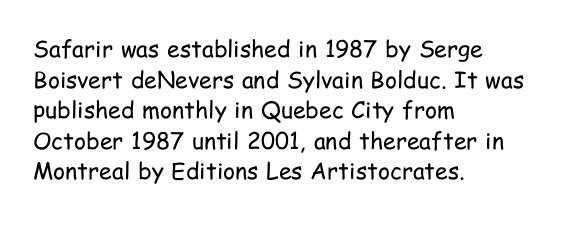
Q: Is the text bold? A: No.
Q: Is the text italic (slanted)? A: No, it is upright.
Q: Is the text underlined? A: No.
Q: How is the paragraph aligned? A: Left-aligned.
Q: Is the spacing between letters normal or unusually wide? A: Normal.
Q: Is the spacing between lines tight, normal or loose? A: Normal.
